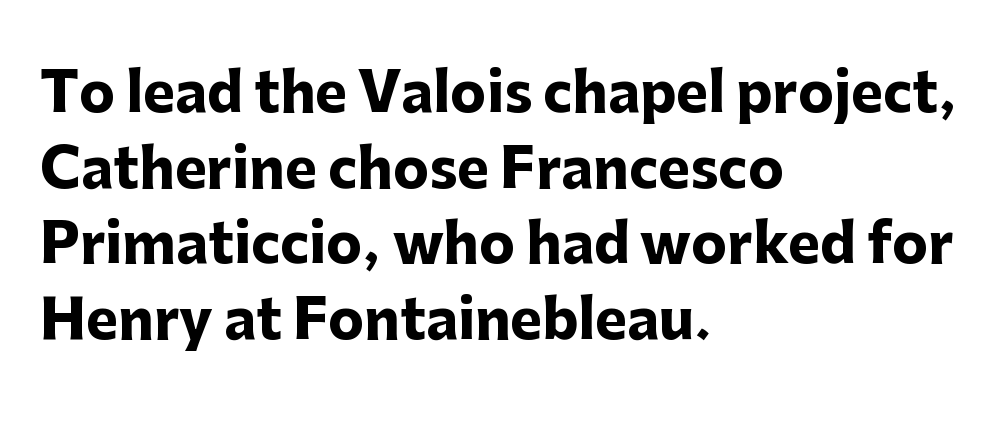
The image shows 54 px heavy sans-serif type, upright; set left-aligned, normal line spacing (1.4x), normal letter spacing, not underlined; low stroke contrast and a medium x-height.
